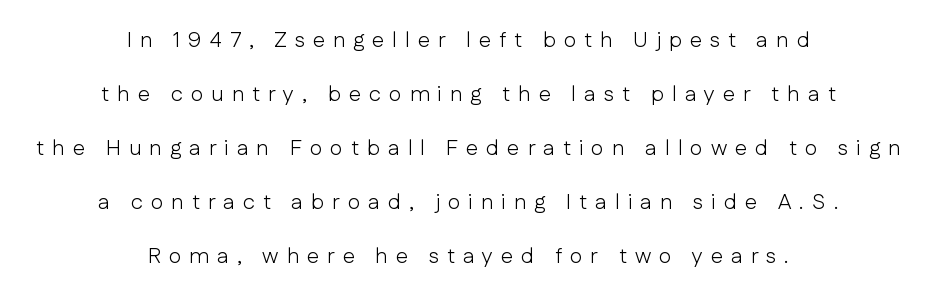
Q: Is the text bold? A: No.
Q: Is the text italic (slanted)? A: No, it is upright.
Q: Is the text underlined? A: No.
Q: How is the paragraph aligned? A: Centered.
Q: Is the spacing between letters normal or unusually wide? A: Unusually wide.
Q: Is the spacing between lines tight, normal or loose? A: Loose.
